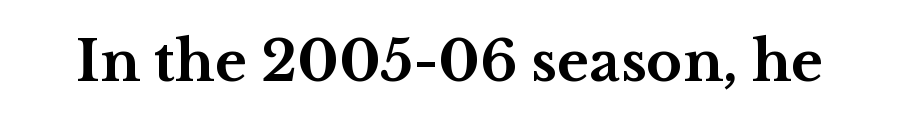
The image shows 55 px bold, wide serif type, upright; set normal letter spacing, not underlined; medium stroke contrast and a medium x-height.
